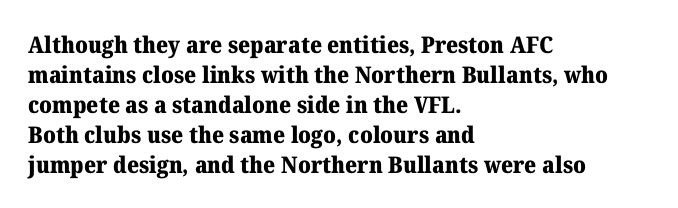
The image shows 23 px bold type, upright; set left-aligned, normal line spacing (1.3x), normal letter spacing, not underlined.
